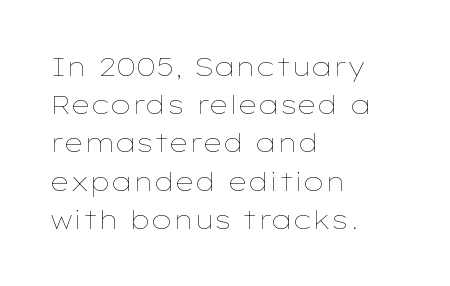
{"italic": "no", "bold": "no", "underline": "no", "align": "left", "line_spacing": "normal", "line_spacing_ratio": 1.47, "letter_spacing": "normal", "letter_spacing_em": 0.0, "glyph_px": 26}
